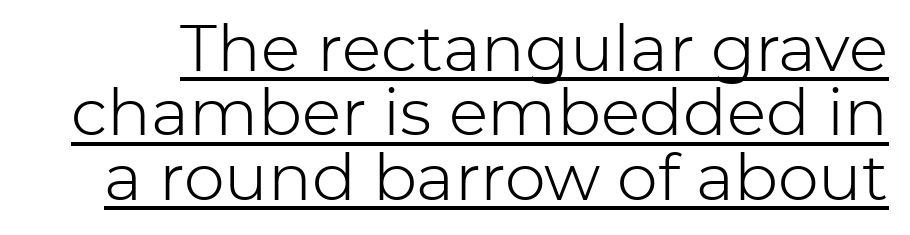
Q: Is the text bold? A: No.
Q: Is the text italic (slanted)? A: No, it is upright.
Q: Is the typeface a serif or a sans-serif typeface? A: Sans-serif.
Q: Is the text underlined? A: Yes.
Q: Is the spacing between letters normal or unusually wide? A: Normal.
Q: Is the spacing between lines tight, normal or loose? A: Tight.
Q: Width (condensed, normal, or wide)? A: Normal.
Q: Stroke contrast? A: Low.
Q: x-height? A: Medium.
Q: Monospaced? A: No.
